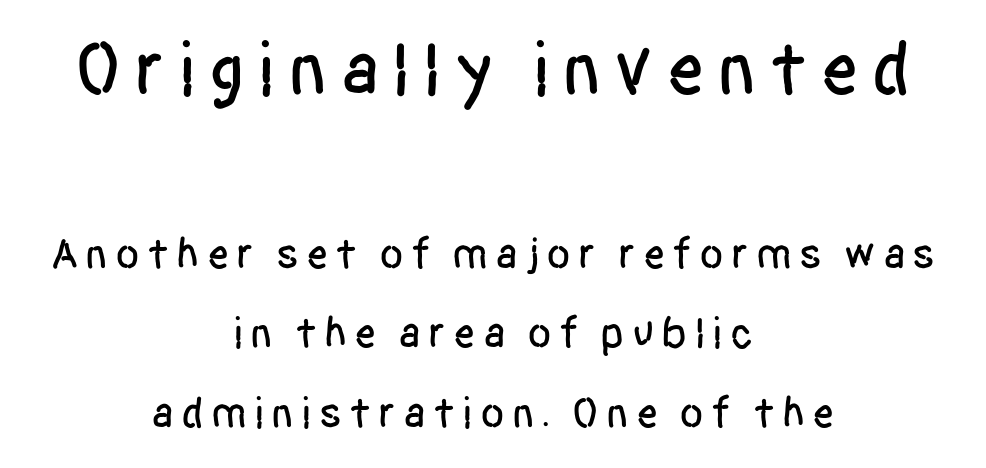
Looks like regular typesetting: each glyph gets only the width it needs. These lines are centered, leaving both edges ragged. When letters stand straight like this, we call the style roman or upright. Serif or sans? Sans — the stroke terminals are bare. Each row of text sits above clean, open space.
